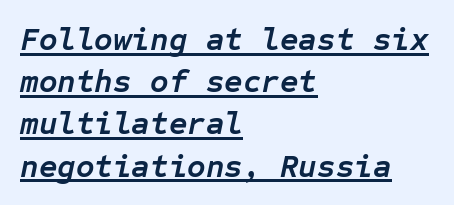
The image shows 32 px semibold type, italic (leaning right), monospaced; set left-aligned, normal line spacing (1.32x), normal letter spacing, underlined; low stroke contrast and a medium x-height.
